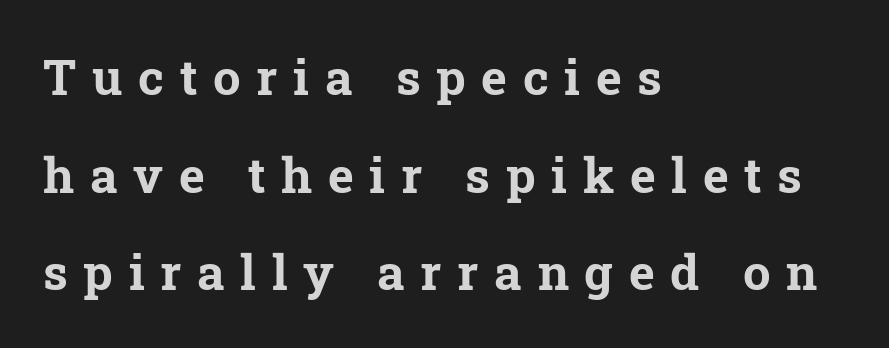
The image shows 49 px bold serif type; set left-aligned, loose line spacing (1.99x), unusually wide letter spacing (+0.32 em), not underlined; low stroke contrast and a medium x-height.
